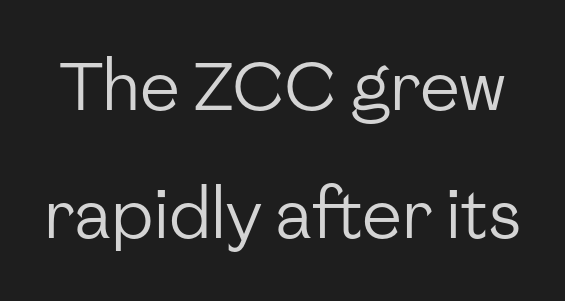
The image shows 67 px regular-weight sans-serif type, upright; set loose line spacing (1.91x), normal letter spacing, not underlined; low stroke contrast and a medium x-height.
